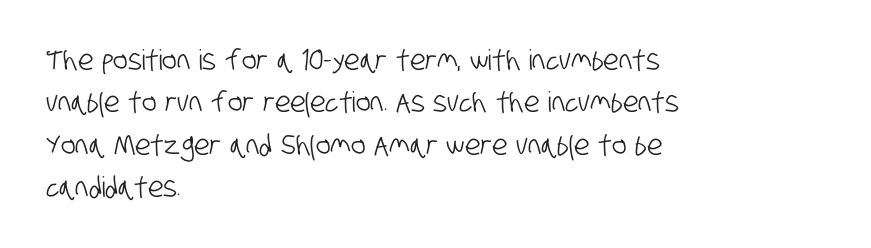
Each word holds together tightly as a unit, with standard inter-letter gaps. Quick note: underline off. Type style note: lacks serifs. Line starts are locked; line ends wander. This sample keeps an unexceptional amount of space between lines.
